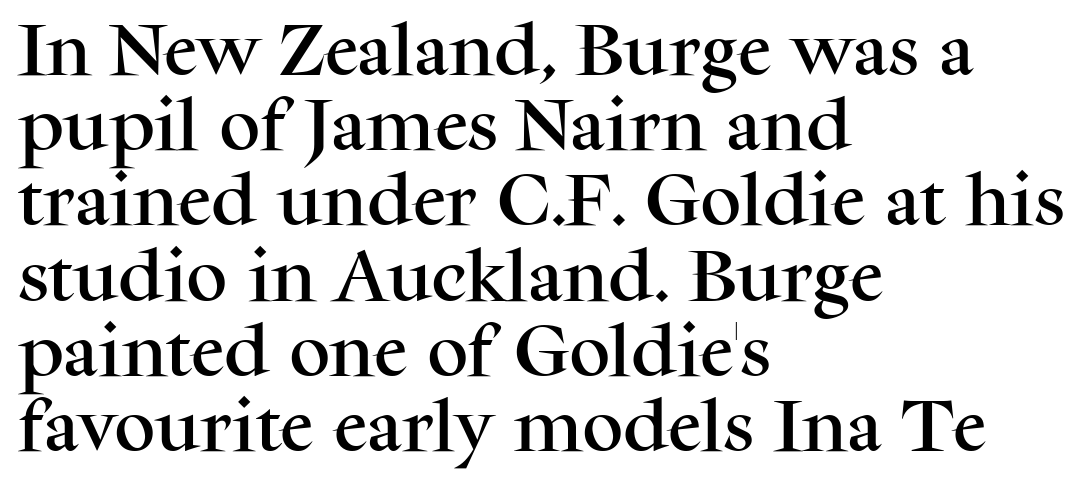
The image shows 57 px serif type, upright; set left-aligned, normal line spacing (1.32x), normal letter spacing, not underlined; medium stroke contrast and a medium x-height.
